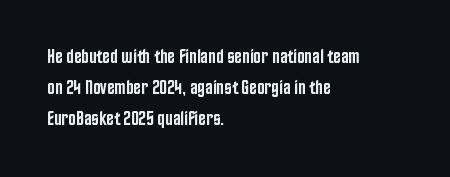
The image shows 20 px text type, upright; set left-aligned, normal line spacing (1.54x), normal letter spacing, not underlined.
